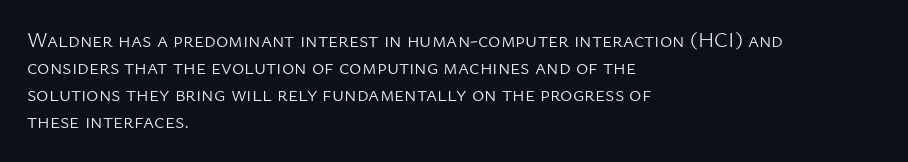
The image shows 21 px text type, upright; set left-aligned, normal line spacing (1.28x), normal letter spacing, not underlined.
